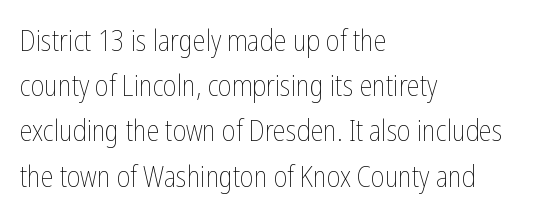
Q: Is the text bold? A: No.
Q: Is the text italic (slanted)? A: No, it is upright.
Q: Is the text underlined? A: No.
Q: How is the paragraph aligned? A: Left-aligned.
Q: Is the spacing between letters normal or unusually wide? A: Normal.
Q: Is the spacing between lines tight, normal or loose? A: Normal.
Q: Width (condensed, normal, or wide)? A: Condensed.
Q: Stroke contrast? A: Low.
Q: x-height? A: Medium.
Q: Monospaced? A: No.
